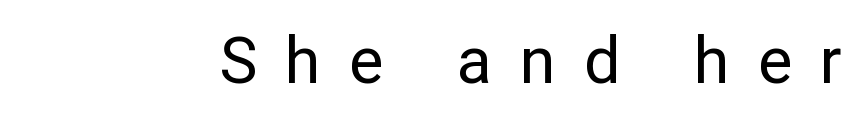
Q: Is the text bold? A: No.
Q: Is the text italic (slanted)? A: No, it is upright.
Q: Is the typeface a serif or a sans-serif typeface? A: Sans-serif.
Q: Is the text underlined? A: No.
Q: Is the spacing between letters normal or unusually wide? A: Unusually wide.
Q: Width (condensed, normal, or wide)? A: Normal.
Q: Stroke contrast? A: Low.
Q: x-height? A: Medium.
Q: Monospaced? A: No.
